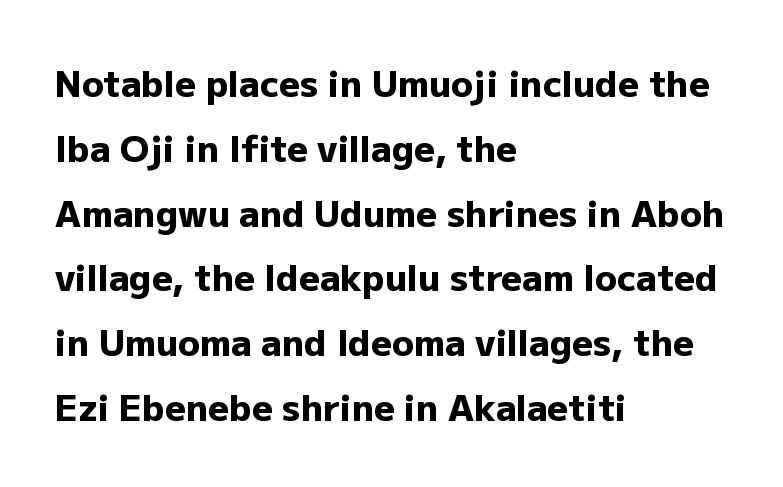
The image shows 36 px heavy sans-serif type, upright; set left-aligned, line spacing 1.8x, normal letter spacing, not underlined; low stroke contrast and a medium x-height.
